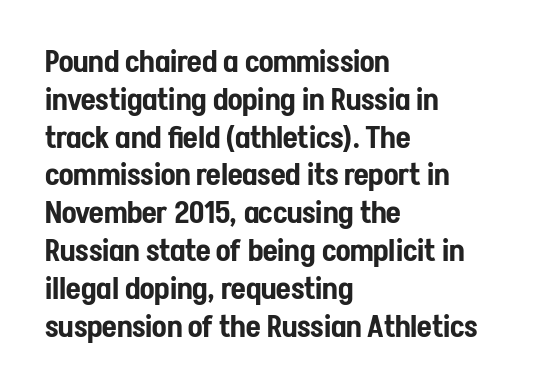
Notice how descenders clear the ascenders below comfortably — that's standard leading. Has an underline been added? It has not. The face used here is rendered with its standard letterfit. Font category for this specimen: sans-serif. Do the characters align in a grid? No, the font is proportional. The lettering holds an erect, upright posture throughout.
